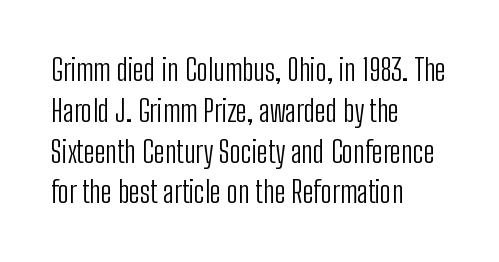
{"serif": "no", "italic": "no", "bold": "no", "weight": "light", "width": "condensed", "stroke_contrast": "low", "x_height": "medium", "monospaced": "no", "underline": "no", "align": "left", "line_spacing": "normal", "line_spacing_ratio": 1.36, "letter_spacing": "normal", "letter_spacing_em": 0.0, "glyph_px": 30}
